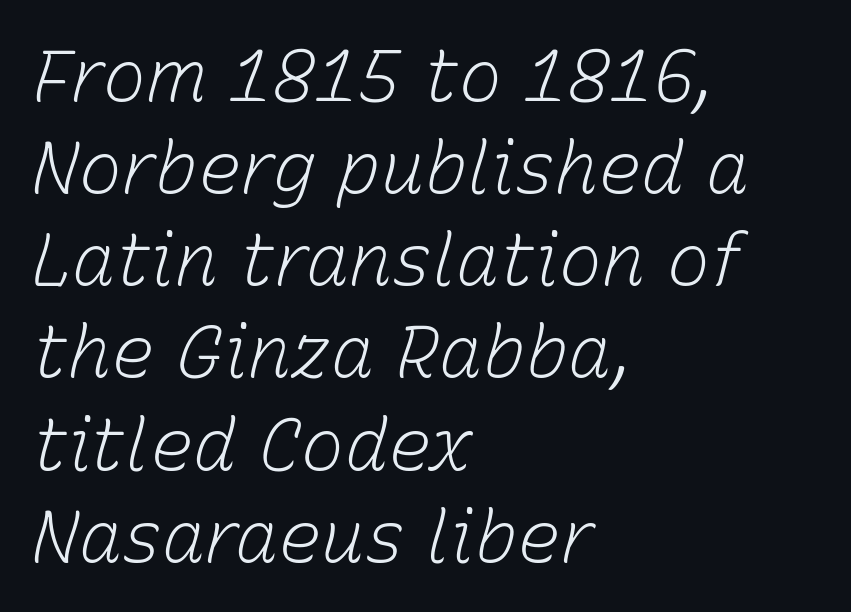
Q: Is the text bold? A: No.
Q: Is the text italic (slanted)? A: Yes, it leans right by about 15 degrees.
Q: Is the text underlined? A: No.
Q: How is the paragraph aligned? A: Left-aligned.
Q: Is the spacing between letters normal or unusually wide? A: Normal.
Q: Is the spacing between lines tight, normal or loose? A: Normal.
Q: Width (condensed, normal, or wide)? A: Normal.
Q: Stroke contrast? A: Low.
Q: x-height? A: Medium.
Q: Monospaced? A: No.
